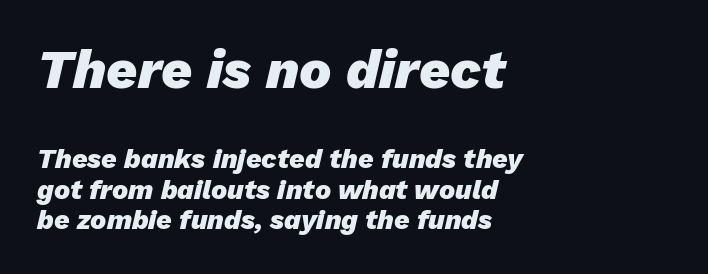
The image shows 54 px heavy type, italic (leaning right); set left-aligned, tight line spacing (1.14x), normal letter spacing, not underlined; the first (top) block is 2.0x larger; low stroke contrast and a medium x-height.
